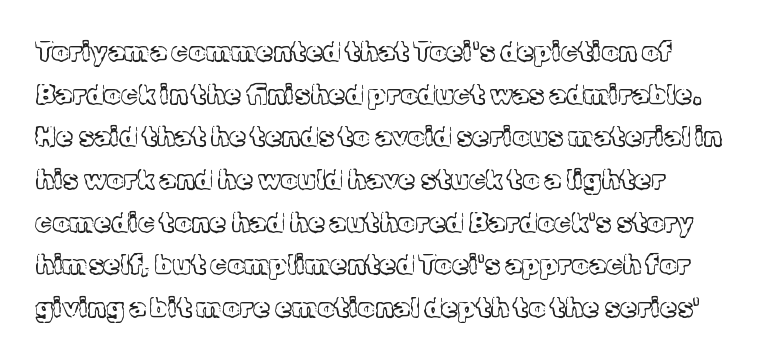
{"italic": "no", "bold": "no", "underline": "no", "align": "left", "line_spacing": "normal", "line_spacing_ratio": 1.58, "letter_spacing": "normal", "letter_spacing_em": 0.0, "glyph_px": 27}
